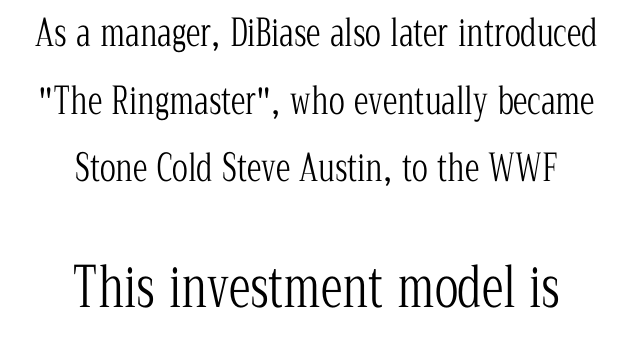
These lines are rendered in a variable-pitch font. Look at the glyph heights: the lower group is clearly the bigger setting. Each stroke keeps to a modest, everyday thickness or less. The lines are quadded center. Descenders hang freely into open space. The characters display serif detailing at their extremities.
